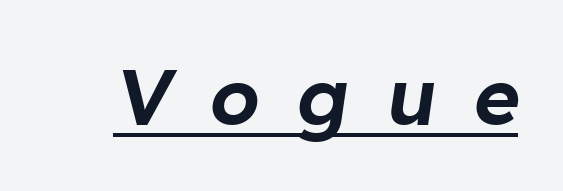
{"italic": "yes", "lean": "right", "slant_degrees": 8, "width": "normal", "stroke_contrast": "low", "x_height": "medium", "monospaced": "no", "underline": "yes", "letter_spacing": "wide", "letter_spacing_em": 0.47, "glyph_px": 79}
